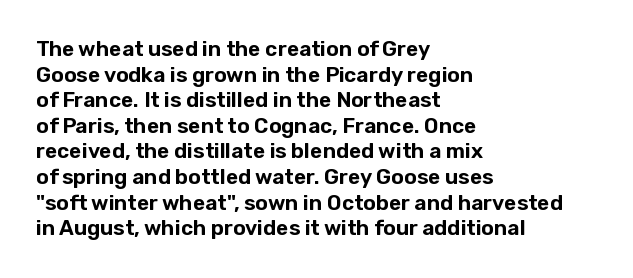
Line beginnings align vertically; line endings do not. Posture: vertical. A typesetter would call this zero additional tracking. The baseline area is clear.
